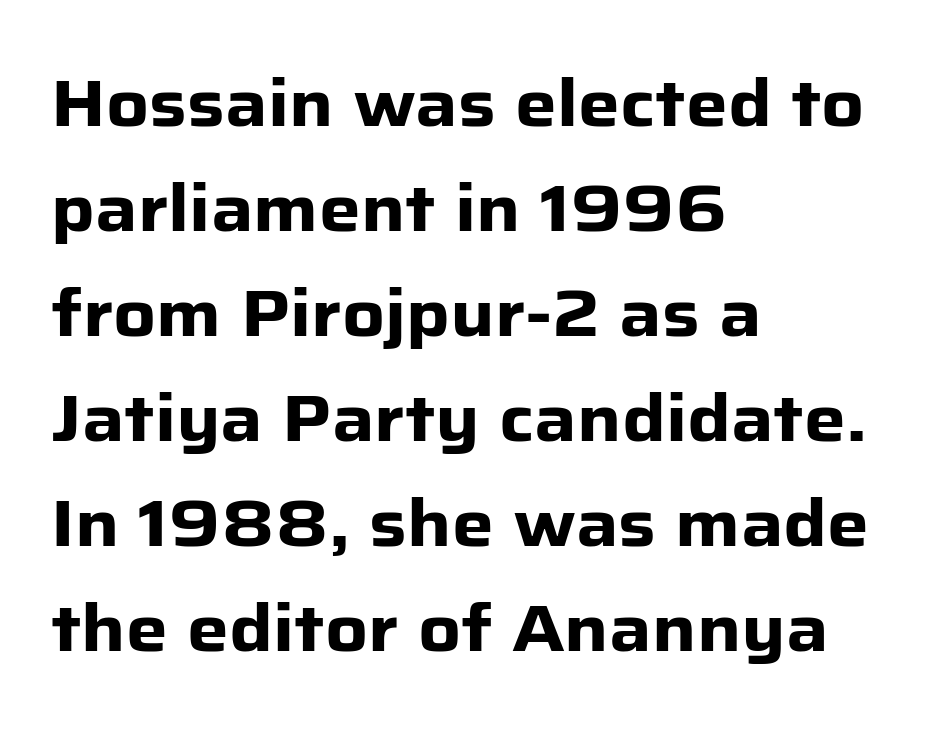
{"serif": "no", "italic": "no", "bold": "yes", "weight": "heavy", "width": "normal", "stroke_contrast": "low", "x_height": "medium", "monospaced": "no", "underline": "no", "align": "left", "line_spacing": "normal", "line_spacing_ratio": 1.59, "letter_spacing": "normal", "letter_spacing_em": 0.0, "glyph_px": 66}
